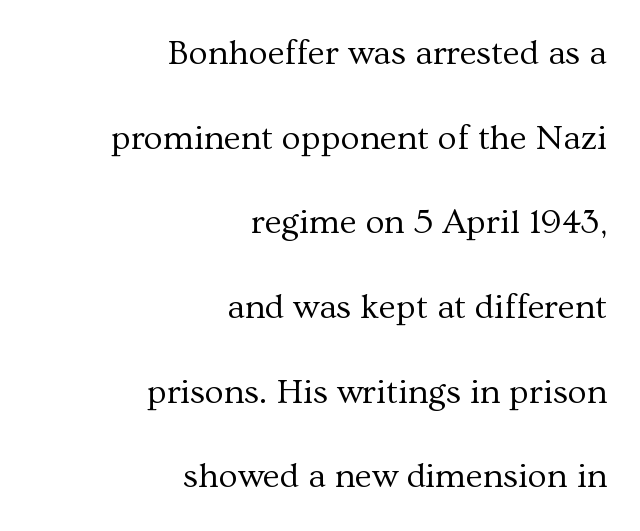
The image shows 35 px regular-weight serif type, upright; set right-aligned, loose line spacing (2.42x), normal letter spacing, not underlined; medium stroke contrast and a medium x-height.
